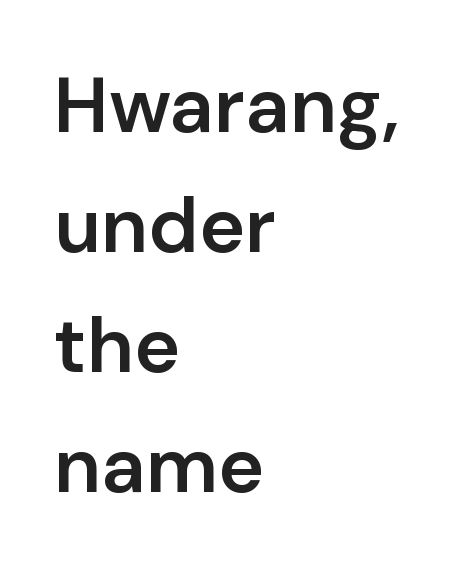
The image shows 78 px semibold sans-serif type, upright; set left-aligned, normal line spacing (1.54x), normal letter spacing, not underlined; low stroke contrast and a medium x-height.
